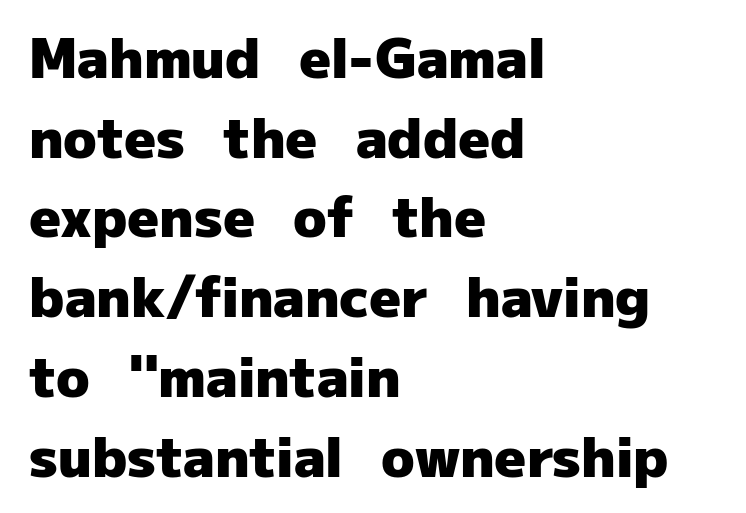
{"serif": "no", "italic": "no", "bold": "yes", "weight": "heavy", "width": "normal", "stroke_contrast": "low", "x_height": "medium", "monospaced": "no", "underline": "no", "align": "left", "line_spacing": "normal", "line_spacing_ratio": 1.45, "letter_spacing": "normal", "letter_spacing_em": 0.0, "glyph_px": 55}
